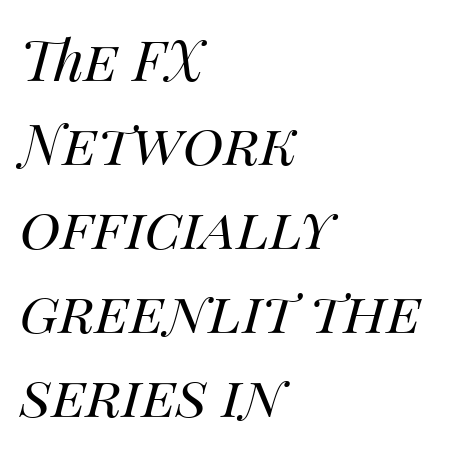
Teacher's note: observe the even left margin — that is flush-left alignment. This sample keeps an unexceptional amount of space between lines. Check under the words: just untouched page. Think of a printed novel: that variable character pitch is what you see here.
